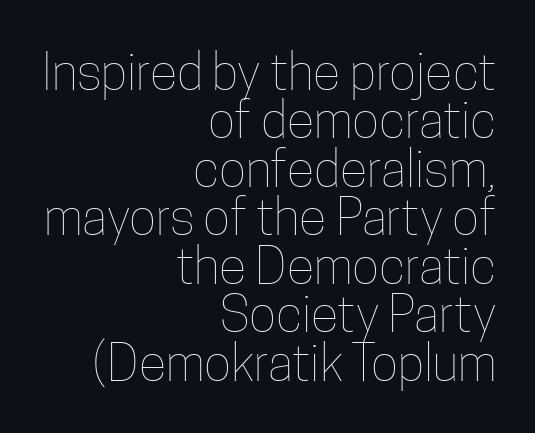
Q: Is the text bold? A: No.
Q: Is the text italic (slanted)? A: No, it is upright.
Q: Is the text underlined? A: No.
Q: How is the paragraph aligned? A: Right-aligned.
Q: Is the spacing between letters normal or unusually wide? A: Normal.
Q: Is the spacing between lines tight, normal or loose? A: Tight.
Q: Width (condensed, normal, or wide)? A: Condensed.
Q: Stroke contrast? A: Low.
Q: x-height? A: Medium.
Q: Monospaced? A: No.
